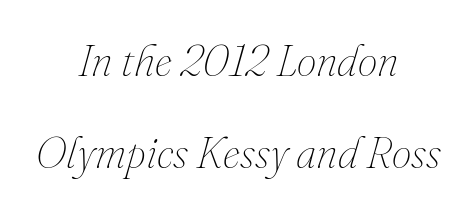
Q: Is the text bold? A: No.
Q: Is the text italic (slanted)? A: Yes, it leans right by about 16 degrees.
Q: Is the text underlined? A: No.
Q: How is the paragraph aligned? A: Centered.
Q: Is the spacing between letters normal or unusually wide? A: Normal.
Q: Is the spacing between lines tight, normal or loose? A: Loose.
Q: Width (condensed, normal, or wide)? A: Normal.
Q: Stroke contrast? A: Medium.
Q: x-height? A: Small.
Q: Monospaced? A: No.
